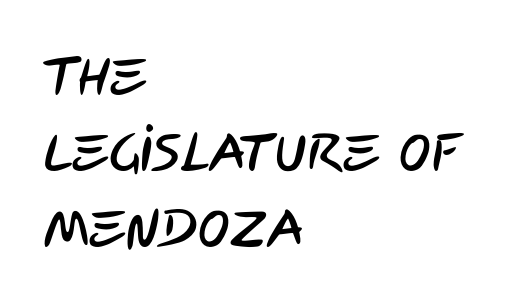
Q: Is the typeface a serif or a sans-serif typeface? A: Sans-serif.
Q: Is the text underlined? A: No.
Q: How is the paragraph aligned? A: Left-aligned.
Q: Is the spacing between letters normal or unusually wide? A: Normal.
Q: Is the spacing between lines tight, normal or loose? A: Normal.
Q: Width (condensed, normal, or wide)? A: Condensed.
Q: Stroke contrast? A: Low.
Q: x-height? A: Large.
Q: Monospaced? A: No.
